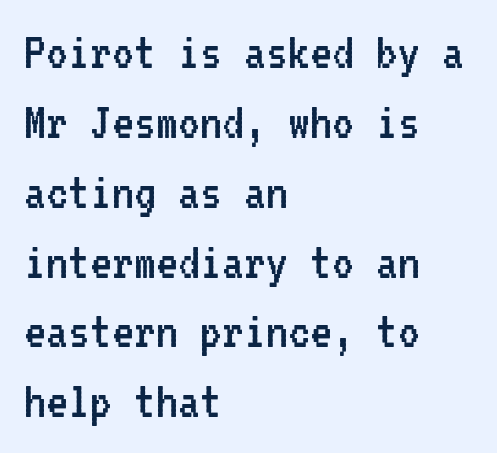
The image shows 55 px regular-weight, condensed sans-serif type, upright, monospaced; set left-aligned, normal line spacing (1.27x), normal letter spacing, not underlined; low stroke contrast and a medium x-height.
